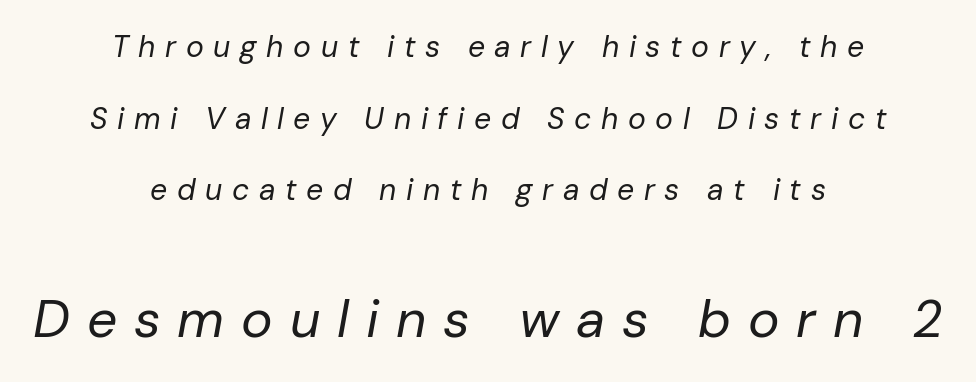
Q: Is the text bold? A: No.
Q: Is the text italic (slanted)? A: Yes, it leans right by about 10 degrees.
Q: Is the text underlined? A: No.
Q: How is the paragraph aligned? A: Centered.
Q: Is the spacing between letters normal or unusually wide? A: Unusually wide.
Q: Is the spacing between lines tight, normal or loose? A: Loose.
Q: Which block of text is set in a larger size, the first (top) or the second (bottom)? A: The second (bottom) one.
Q: Width (condensed, normal, or wide)? A: Normal.
Q: Stroke contrast? A: Low.
Q: x-height? A: Medium.
Q: Monospaced? A: No.
